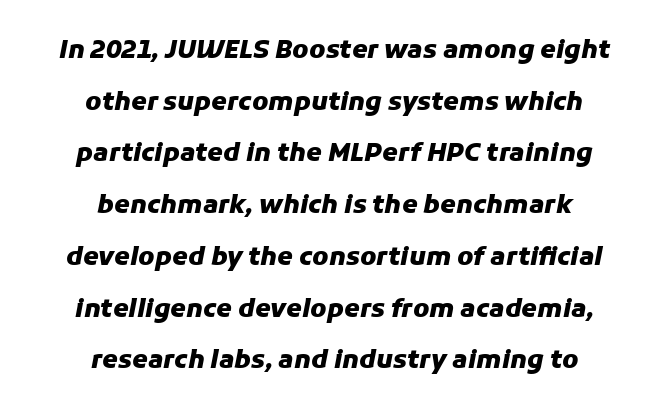
{"italic": "yes", "lean": "right", "slant_degrees": 11, "bold": "yes", "underline": "no", "align": "center", "line_spacing": "loose", "line_spacing_ratio": 2.07, "letter_spacing": "normal", "letter_spacing_em": 0.0, "glyph_px": 25}
